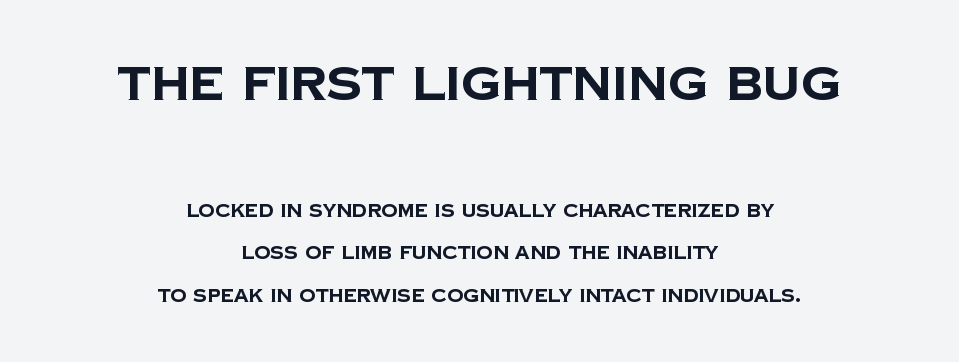
Q: Is the text bold? A: Yes.
Q: Is the typeface a serif or a sans-serif typeface? A: Sans-serif.
Q: Is the text underlined? A: No.
Q: How is the paragraph aligned? A: Centered.
Q: Is the spacing between letters normal or unusually wide? A: Normal.
Q: Is the spacing between lines tight, normal or loose? A: Loose.
Q: Which block of text is set in a larger size, the first (top) or the second (bottom)? A: The first (top) one.
Q: Width (condensed, normal, or wide)? A: Normal.
Q: Stroke contrast? A: Low.
Q: x-height? A: Large.
Q: Monospaced? A: No.
